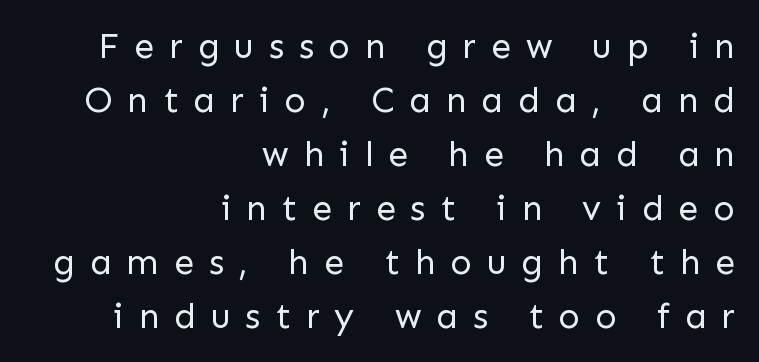
{"serif": "no", "italic": "no", "bold": "no", "weight": "regular", "width": "normal", "stroke_contrast": "low", "x_height": "medium", "monospaced": "no", "underline": "no", "align": "right", "line_spacing": "normal", "line_spacing_ratio": 1.5, "letter_spacing": "wide", "letter_spacing_em": 0.41, "glyph_px": 36}
